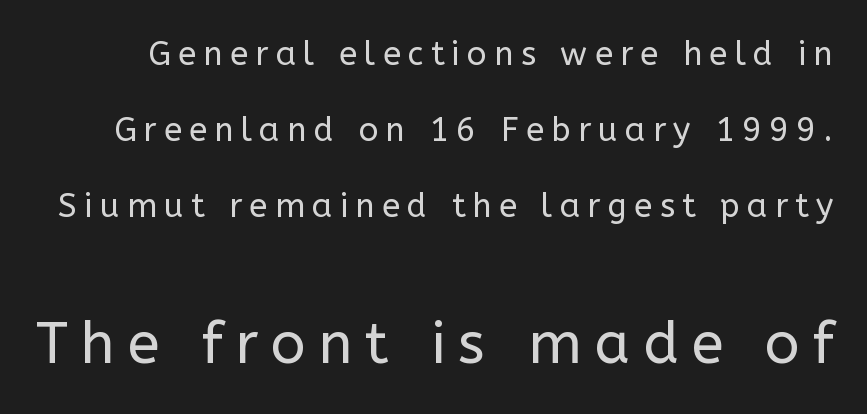
{"serif": "no", "italic": "no", "bold": "no", "weight": "regular", "width": "normal", "stroke_contrast": "low", "x_height": "medium", "monospaced": "no", "underline": "no", "line_spacing": "loose", "line_spacing_ratio": 2.31, "letter_spacing": "wide", "letter_spacing_em": 0.22, "larger_block": "second", "size_ratio": 1.76, "glyph_px": 58}
